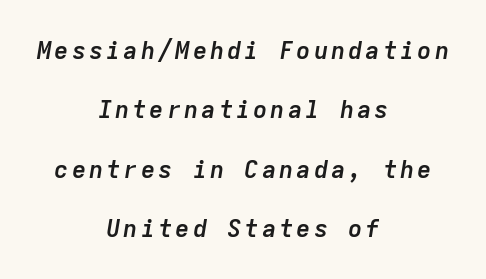
The image shows 24 px bold type, italic (leaning right); set centered, loose line spacing (2.47x), not underlined.
